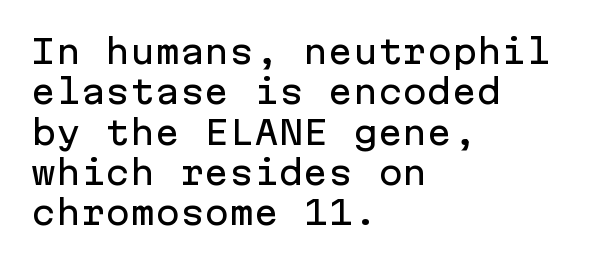
Q: Is the text italic (slanted)? A: No, it is upright.
Q: Is the typeface a serif or a sans-serif typeface? A: Sans-serif.
Q: Is the text underlined? A: No.
Q: How is the paragraph aligned? A: Left-aligned.
Q: Is the spacing between letters normal or unusually wide? A: Normal.
Q: Width (condensed, normal, or wide)? A: Normal.
Q: Stroke contrast? A: Low.
Q: x-height? A: Medium.
Q: Monospaced? A: Yes.
